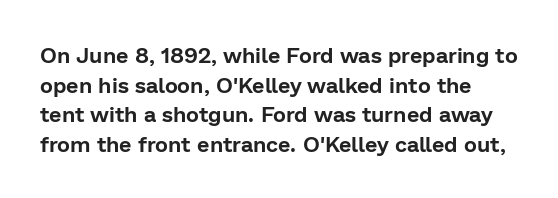
You can tell it's not italic because the verticals are truly vertical. Observe the ordinary spacing: letters are neighbours, not strangers. This block has exactly the height ordinary leading produces. Nobody drew a line under any word here.
